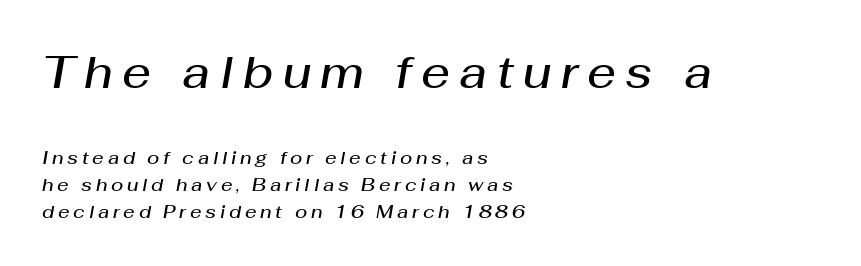
The face used here has a pronounced slope to its letters. Type size steps down from the first block to the second. The passage shown stacks its lines at a standard gap. Do the characters align in a grid? No, the font is proportional. Alignment: flush left.
